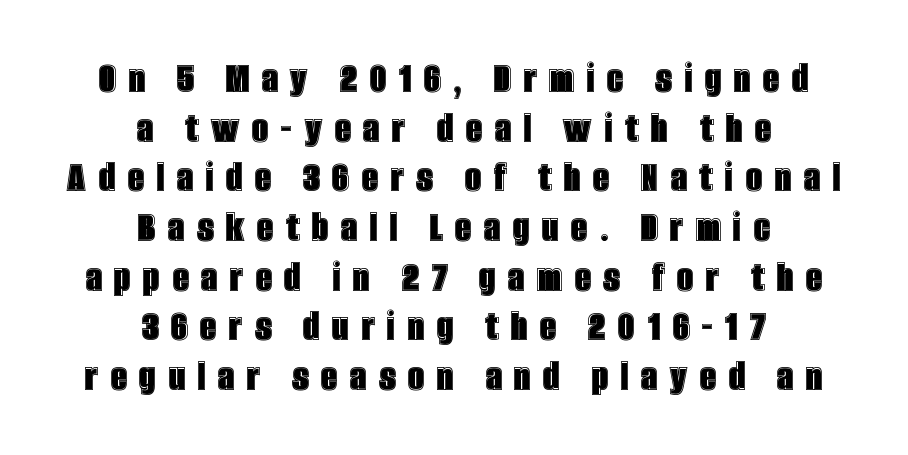
The passage shown has open, widely tracked lettering throughout. Letters rest on an invisible, unmarked baseline. This sample is center-justified, so both line endings float freely. A typesetter would mark this as roman, not italic.
